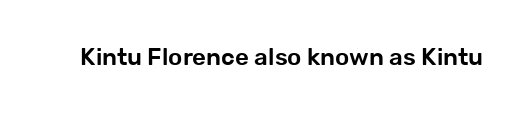
The image shows 24 px text type, upright; set normal letter spacing, not underlined.
